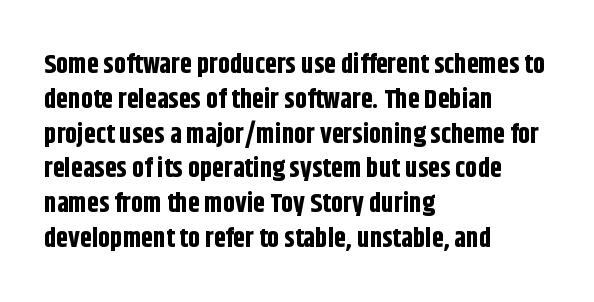
The image shows 27 px bold type, upright; set left-aligned, normal line spacing (1.29x), normal letter spacing, not underlined.
